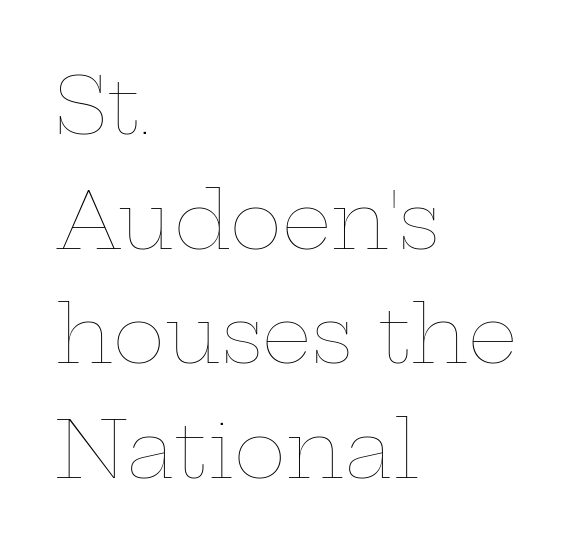
Q: Is the text bold? A: No.
Q: Is the text italic (slanted)? A: No, it is upright.
Q: Is the text underlined? A: No.
Q: How is the paragraph aligned? A: Left-aligned.
Q: Is the spacing between letters normal or unusually wide? A: Normal.
Q: Is the spacing between lines tight, normal or loose? A: Normal.
Q: Width (condensed, normal, or wide)? A: Wide.
Q: Stroke contrast? A: Low.
Q: x-height? A: Medium.
Q: Monospaced? A: No.
